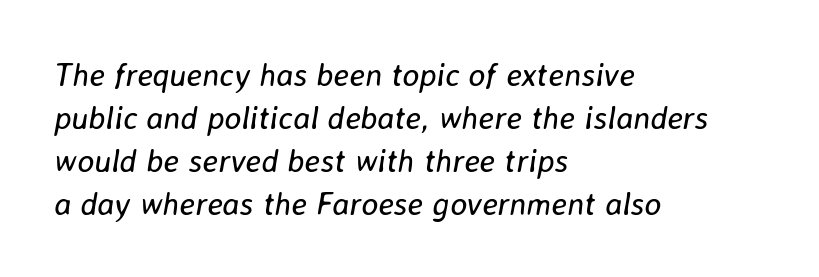
The gaps between neighbouring characters are ordinary and unremarkable. Each stroke keeps to a modest, everyday thickness or less. Caption: multi-line text, flush left, ragged right. Rows of type keep a routine distance in the vertical direction. This is oblique type, the kind used for emphasis or titles. Only glyphs here, with clear space below each row.
